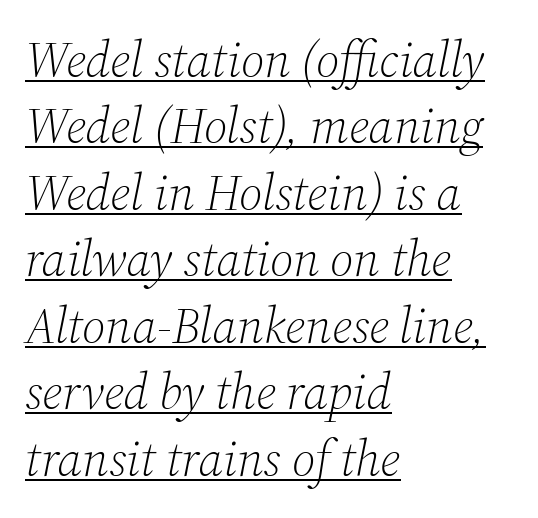
Q: Is the text bold? A: No.
Q: Is the text italic (slanted)? A: Yes, it leans right by about 12 degrees.
Q: Is the typeface a serif or a sans-serif typeface? A: Serif.
Q: Is the text underlined? A: Yes.
Q: How is the paragraph aligned? A: Left-aligned.
Q: Is the spacing between letters normal or unusually wide? A: Normal.
Q: Is the spacing between lines tight, normal or loose? A: Normal.
Q: Width (condensed, normal, or wide)? A: Normal.
Q: Stroke contrast? A: Medium.
Q: x-height? A: Medium.
Q: Monospaced? A: No.
